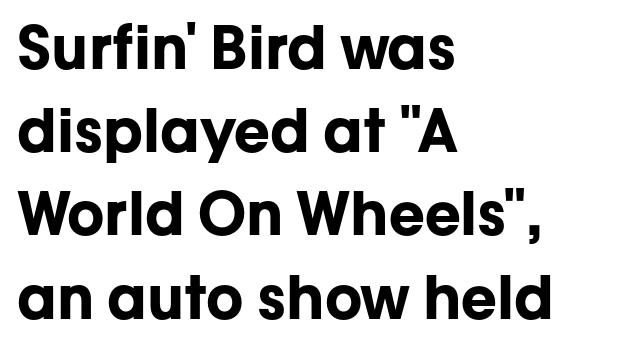
Q: Is the text bold? A: Yes.
Q: Is the text italic (slanted)? A: No, it is upright.
Q: Is the typeface a serif or a sans-serif typeface? A: Sans-serif.
Q: Is the text underlined? A: No.
Q: How is the paragraph aligned? A: Left-aligned.
Q: Is the spacing between letters normal or unusually wide? A: Normal.
Q: Is the spacing between lines tight, normal or loose? A: Normal.
Q: Width (condensed, normal, or wide)? A: Normal.
Q: Stroke contrast? A: Low.
Q: x-height? A: Medium.
Q: Monospaced? A: No.
